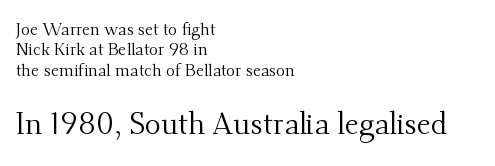
The image shows 30 px regular-weight serif type, upright; set left-aligned, line spacing 1.2x, normal letter spacing, not underlined; the second (bottom) block is 1.76x larger; medium stroke contrast and a small x-height.
